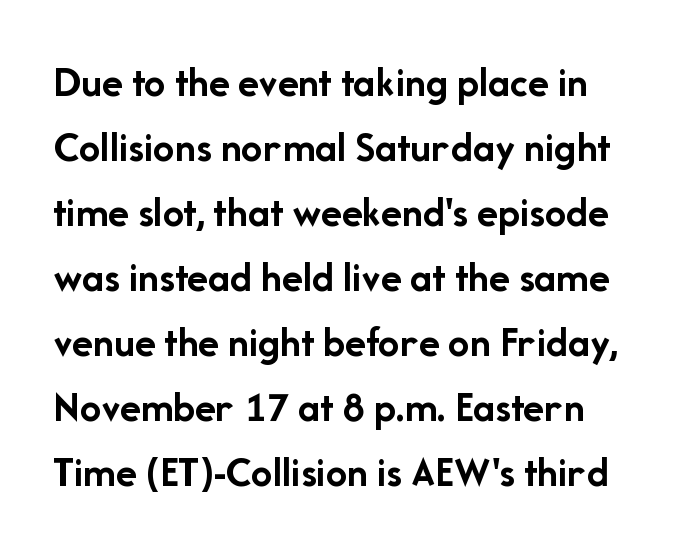
The image shows 43 px semibold sans-serif type, upright; set normal line spacing (1.51x), normal letter spacing, not underlined; low stroke contrast and a medium x-height.
